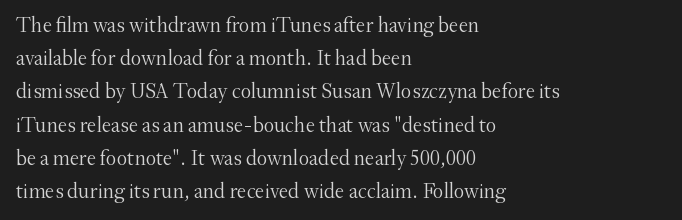
The face looks like a standard text weight, possibly lighter. Short and long lines alike share a common starting point at left. Vertically, the passage feels balanced, rows spaced as you'd expect. A bare baseline throughout the passage. Here the glyphs are tracked normally, forming tight word shapes.
